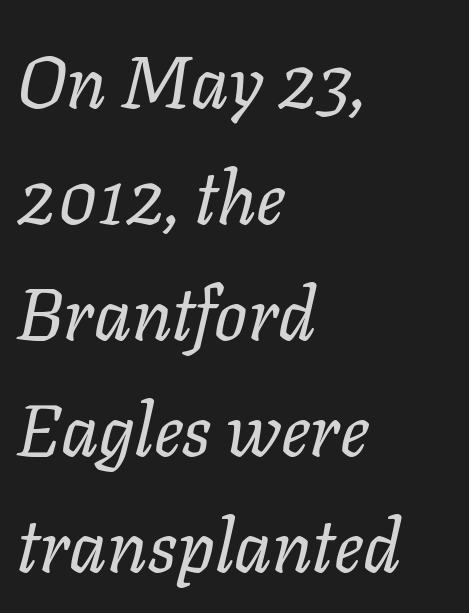
Q: Is the text bold? A: No.
Q: Is the text italic (slanted)? A: Yes, it leans right by about 11 degrees.
Q: Is the text underlined? A: No.
Q: How is the paragraph aligned? A: Left-aligned.
Q: Is the spacing between letters normal or unusually wide? A: Normal.
Q: Is the spacing between lines tight, normal or loose? A: Normal.
Q: Width (condensed, normal, or wide)? A: Normal.
Q: Stroke contrast? A: Low.
Q: x-height? A: Medium.
Q: Monospaced? A: No.
